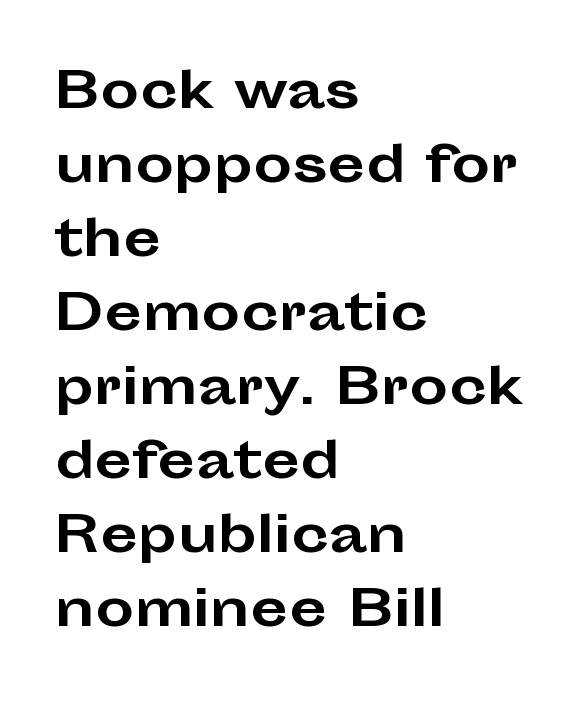
{"serif": "no", "italic": "no", "bold": "yes", "weight": "bold", "width": "wide", "stroke_contrast": "low", "x_height": "medium", "monospaced": "no", "underline": "no", "align": "left", "line_spacing": "normal", "line_spacing_ratio": 1.51, "letter_spacing": "normal", "letter_spacing_em": 0.0, "glyph_px": 49}
